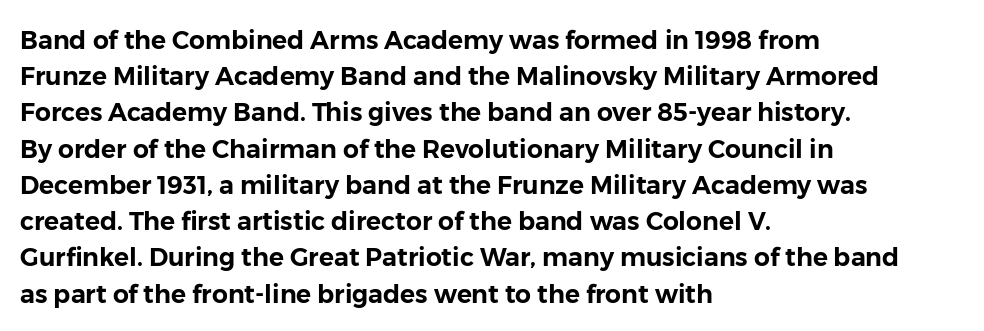
Q: Is the text italic (slanted)? A: No, it is upright.
Q: Is the text underlined? A: No.
Q: How is the paragraph aligned? A: Left-aligned.
Q: Is the spacing between letters normal or unusually wide? A: Normal.
Q: Is the spacing between lines tight, normal or loose? A: Normal.
